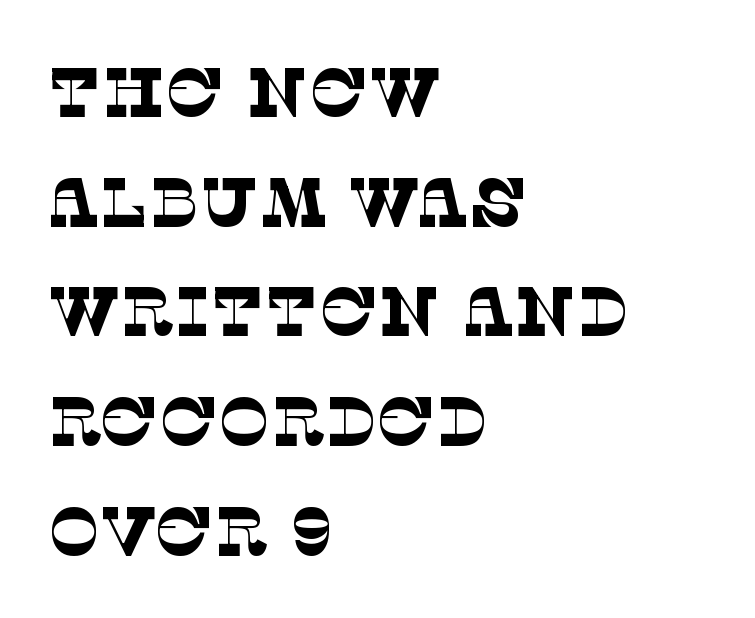
The letters advance in unequal steps, a hallmark of proportional type. Heaviness? Minimal to ordinary, like unemphasized prose. Unlike a clean sans, this face finishes its strokes with serifs. Successive baselines arrive at the customary interval. Students, note that the glyphs here touch the page at normal intervals. A bare baseline throughout the passage.
